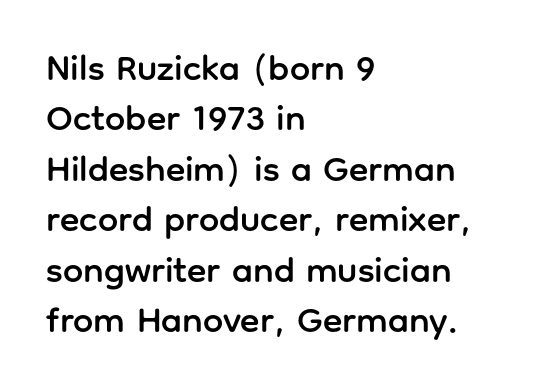
Q: Is the text italic (slanted)? A: No, it is upright.
Q: Is the typeface a serif or a sans-serif typeface? A: Sans-serif.
Q: Is the text underlined? A: No.
Q: How is the paragraph aligned? A: Left-aligned.
Q: Is the spacing between letters normal or unusually wide? A: Normal.
Q: Is the spacing between lines tight, normal or loose? A: Normal.
Q: Width (condensed, normal, or wide)? A: Normal.
Q: Stroke contrast? A: Low.
Q: x-height? A: Medium.
Q: Monospaced? A: No.
